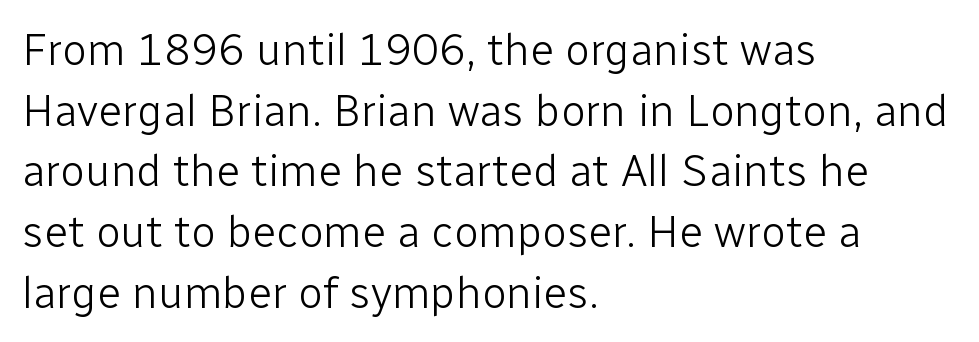
Q: Is the text bold? A: No.
Q: Is the text italic (slanted)? A: No, it is upright.
Q: Is the typeface a serif or a sans-serif typeface? A: Sans-serif.
Q: Is the text underlined? A: No.
Q: How is the paragraph aligned? A: Left-aligned.
Q: Is the spacing between letters normal or unusually wide? A: Normal.
Q: Is the spacing between lines tight, normal or loose? A: Normal.
Q: Width (condensed, normal, or wide)? A: Normal.
Q: Stroke contrast? A: Low.
Q: x-height? A: Medium.
Q: Monospaced? A: No.
